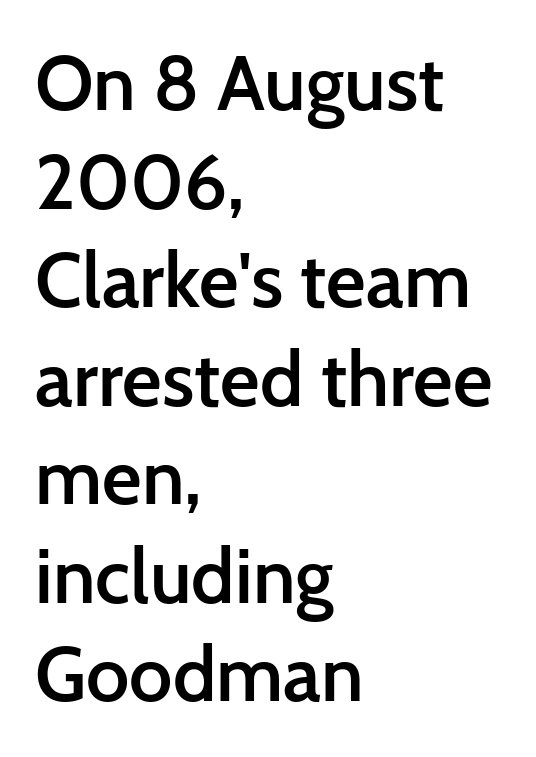
Q: Is the text bold? A: Semi-bold.
Q: Is the text italic (slanted)? A: No, it is upright.
Q: Is the typeface a serif or a sans-serif typeface? A: Sans-serif.
Q: Is the text underlined? A: No.
Q: How is the paragraph aligned? A: Left-aligned.
Q: Is the spacing between letters normal or unusually wide? A: Normal.
Q: Is the spacing between lines tight, normal or loose? A: Normal.
Q: Width (condensed, normal, or wide)? A: Normal.
Q: Stroke contrast? A: Low.
Q: x-height? A: Medium.
Q: Monospaced? A: No.
